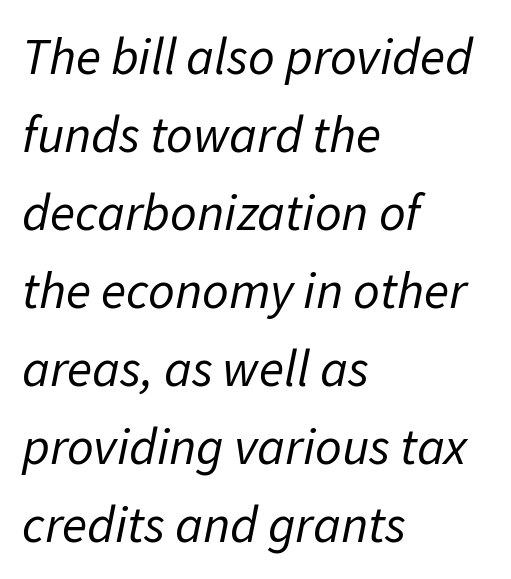
If you drew a line through each stem, it would be angled. Think standard paragraph weight, or any step lighter than that. These lines are rendered in a variable-pitch font. Honestly, the letter spacing is just normal — you wouldn't notice it. If you drew a ruler down the left edge, every line would touch it.
